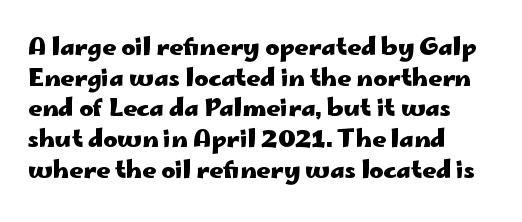
The image shows 24 px bold type, upright; set left-aligned, normal line spacing (1.28x), normal letter spacing, not underlined.
